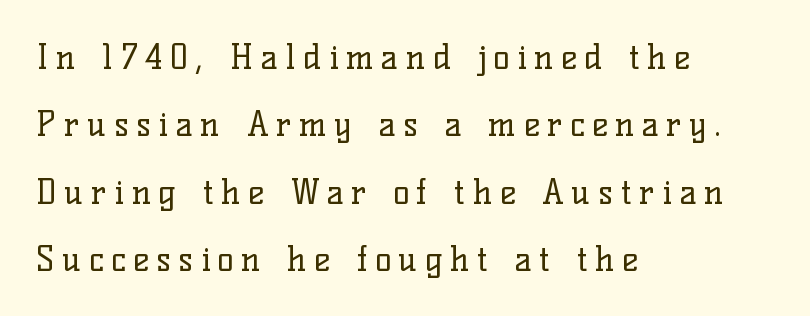
Descender tails drop into unmarked territory. Is there much room between lines? Yes — plenty of vertical air separates them. The line texture is sparse and dotted thanks to wide tracking. Quick note: not italic, upright.
